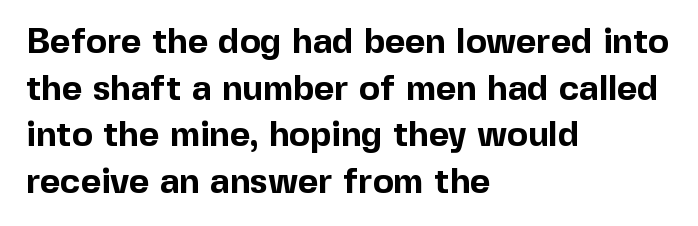
Q: Is the text bold? A: Yes.
Q: Is the text italic (slanted)? A: No, it is upright.
Q: Is the typeface a serif or a sans-serif typeface? A: Sans-serif.
Q: Is the text underlined? A: No.
Q: How is the paragraph aligned? A: Left-aligned.
Q: Is the spacing between letters normal or unusually wide? A: Normal.
Q: Is the spacing between lines tight, normal or loose? A: Normal.
Q: Width (condensed, normal, or wide)? A: Normal.
Q: x-height? A: Medium.
Q: Monospaced? A: No.
